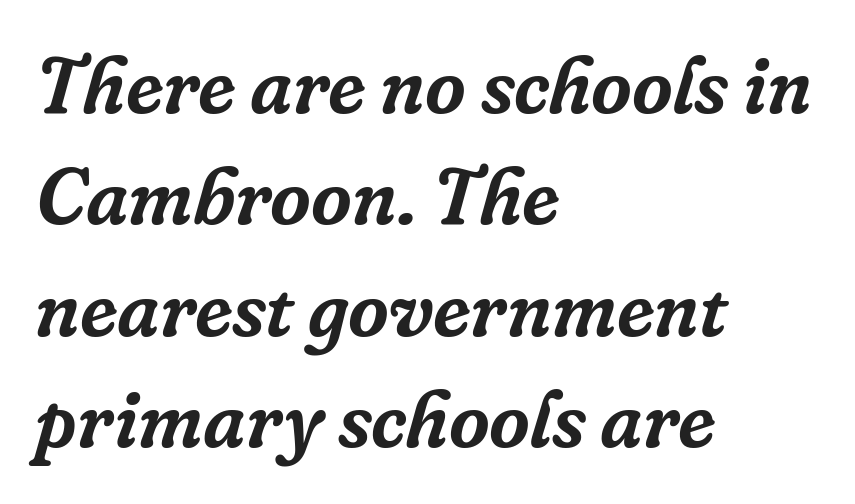
The specimen reads as italic at a glance. Baseline-to-baseline distance is the conventional proportion of letter height. Tracking value appears to be zero — textbook default spacing. Do the characters align in a grid? No, the font is proportional. The strip under each line holds only bare page. If you drew a ruler down the left edge, every line would touch it.
